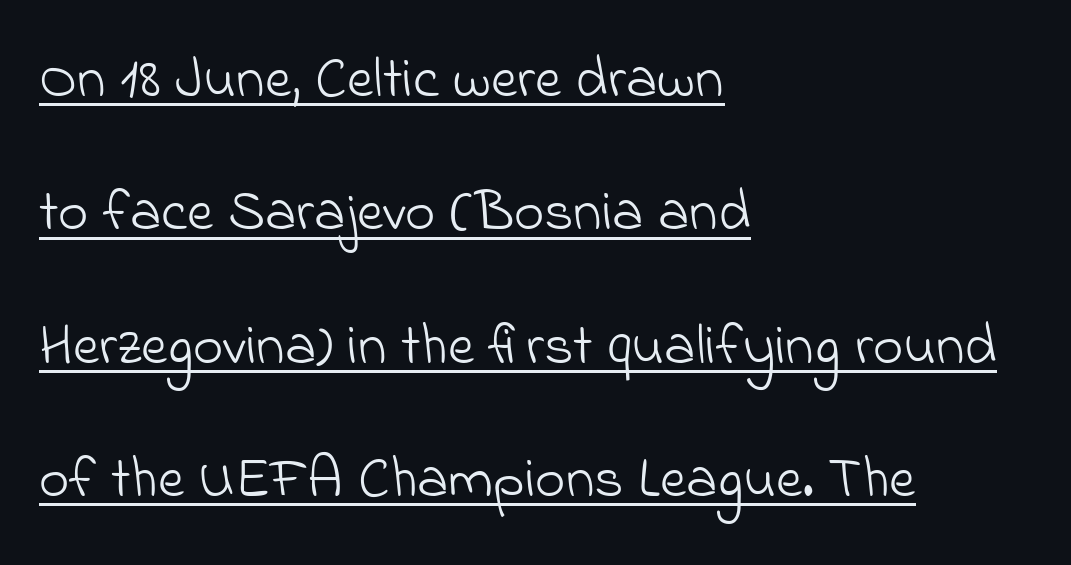
The ragged edge is on the right, which tells us the setting is flush left. The font is comparable to plain body text, perhaps lighter. The lines are spread far apart with generous leading. Spacing verdict: proportional, widths tailored to each character.
